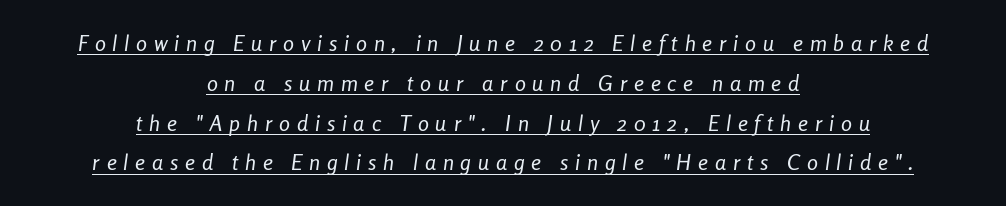
Would a proofreader flag this as italicized? Yes. Honestly, the underline is the first thing you notice here. The rendering positions every line midway between the sides. Weight: not bold — regular or lighter. Honestly, the letter spacing is so wide it's the main thing you notice.
